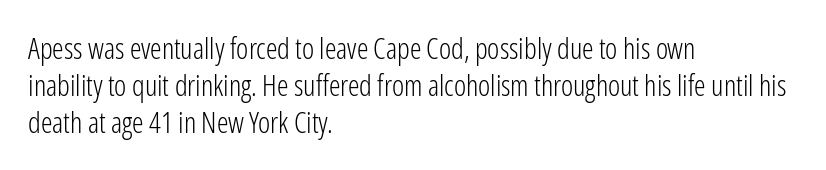
The image shows 29 px light, condensed sans-serif type, upright; set left-aligned, normal line spacing (1.27x), normal letter spacing, not underlined; low stroke contrast and a medium x-height.
